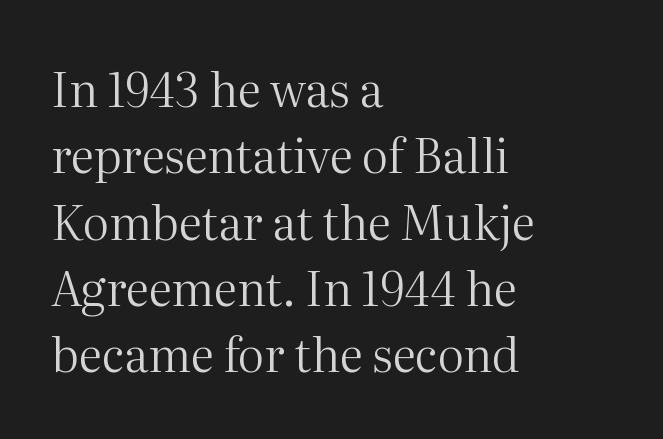
The image shows 47 px regular-weight serif type, upright; set left-aligned, normal line spacing (1.41x), normal letter spacing, not underlined; medium stroke contrast and a medium x-height.
